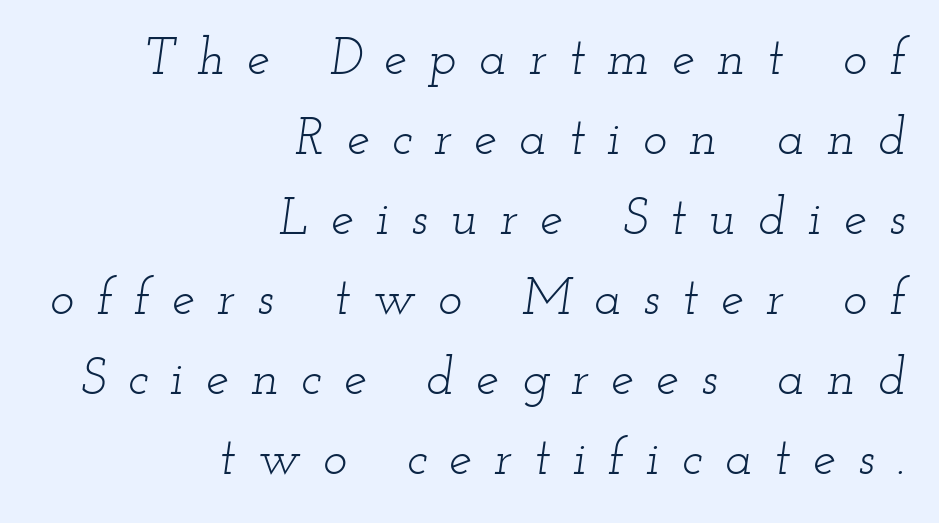
The image shows 51 px light, wide serif type, italic (leaning right); set right-aligned, normal line spacing (1.57x), unusually wide letter spacing (+0.44 em), not underlined; low stroke contrast and a small x-height.
